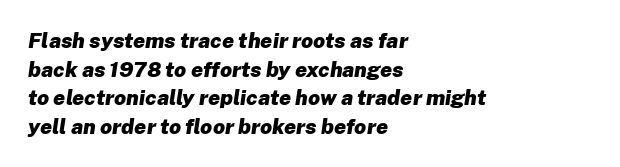
Quick note: underline off. Stroke thickness is high; the sample reads as a true bold. Vertical spacing — default. This sample uses an oblique cut, with every glyph tilted off the vertical. Is the block centered? No — it sits flush against the left margin. The face used here is rendered with its standard letterfit.
